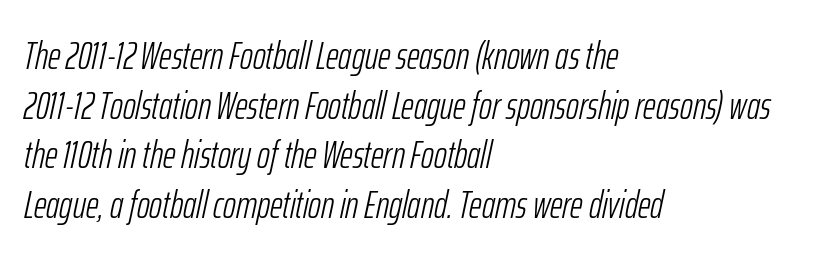
No extra tracking has been applied to these lines. Summary of weight: not heavy and not bold. Proportional: the letters do not fall into vertical columns. These lines are set flush left with a ragged right edge. Yep, that's italic — everything's leaning.
